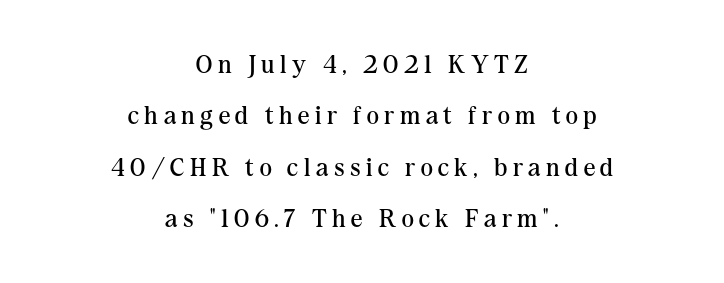
The vertical gap from one line to the next is large. Typeset on center — no edge is straight. Bare-footed words on every line. No letter is thick-stroked: the sample isn't bold. Designer's note — italics off, roman on. Tracking value appears strongly positive — letters spread wide.
